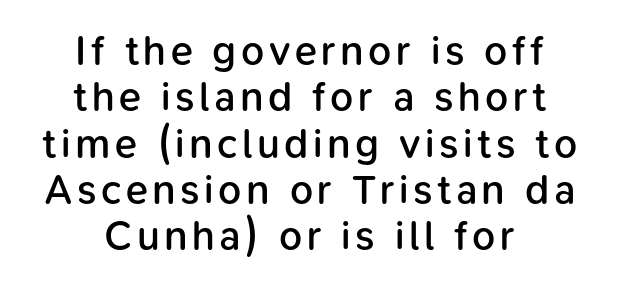
The image shows 41 px semibold sans-serif type, upright; set centered, tight line spacing (1.13x), not underlined; low stroke contrast and a medium x-height.
